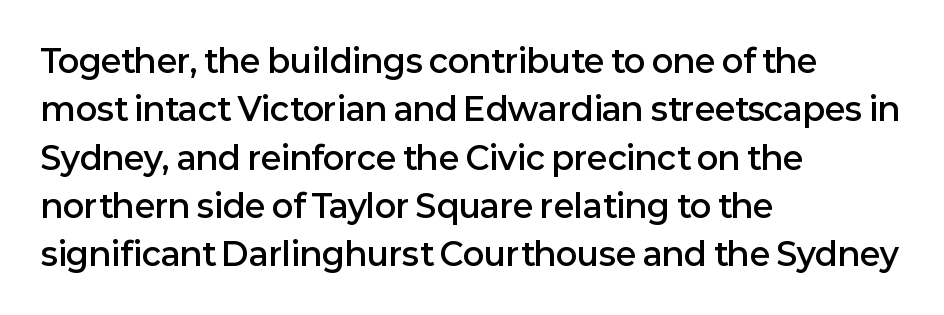
{"serif": "no", "italic": "no", "bold": "semi", "weight": "semibold", "width": "normal", "stroke_contrast": "low", "x_height": "medium", "monospaced": "no", "underline": "no", "align": "left", "line_spacing": "normal", "line_spacing_ratio": 1.51, "letter_spacing": "normal", "letter_spacing_em": 0.0, "glyph_px": 32}
